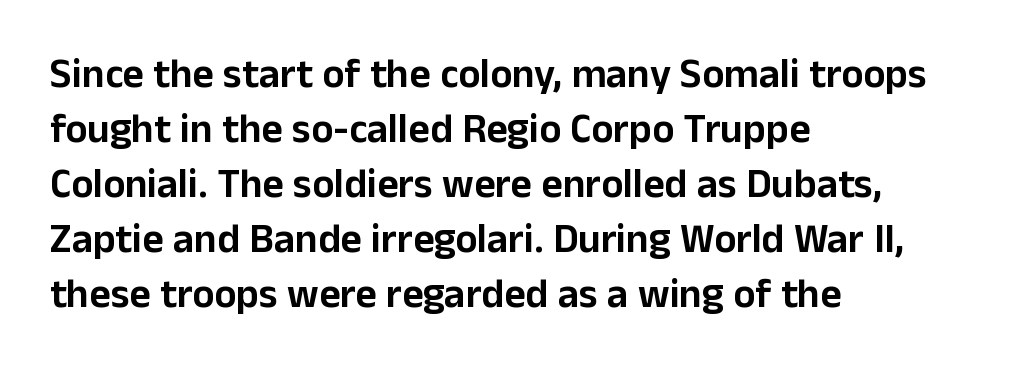
Alignment: flush left. The letters sit at their default tracking, neither squeezed nor spread. This sample keeps an unexceptional amount of space between lines. The axis of the letterforms is exactly vertical.
